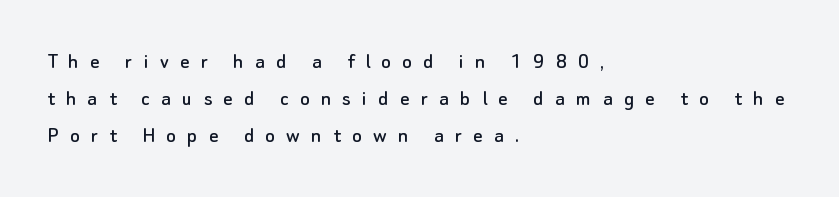
Between one letter and the next there's a generous, obvious gap. Upright lettering throughout. The gap between lines stays unmarked. Notice how descenders clear the ascenders below comfortably — that's standard leading. Is the block centered? No — it sits flush against the left margin.
